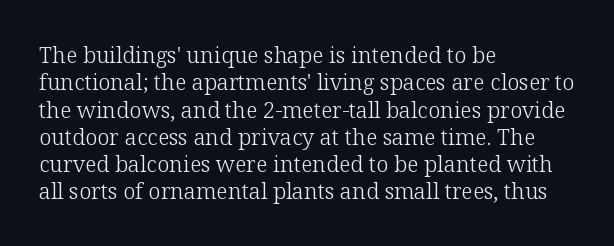
Rendered with straight, roman letterforms. Weight: not bold — regular or lighter. Words appear dense and cohesive because spacing is normal. Horizontal alignment here is leftward, the default for most running prose. A clean baseline with only descenders dipping below it.
